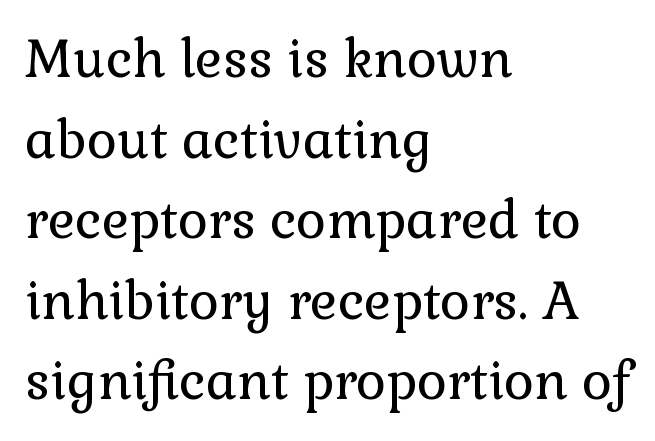
The image shows 52 px regular-weight serif type, upright; set left-aligned, normal line spacing (1.55x), normal letter spacing, not underlined; low stroke contrast and a medium x-height.
